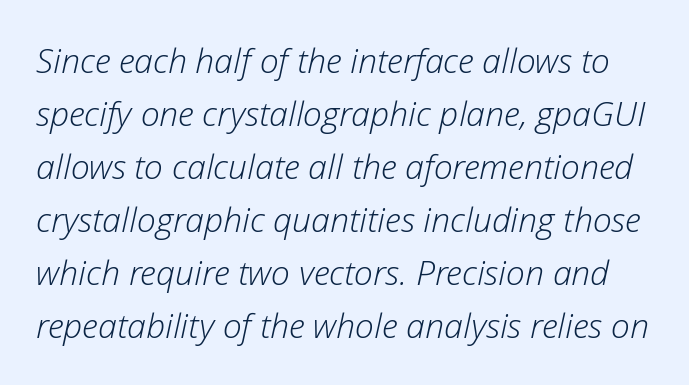
How would I describe the line gaps? Plain and ordinary. Is this a heavy cut? Hardly; it is regular or lighter. Underlining? Definitely not there. Varying glyph widths throughout — classic text-font behaviour.
